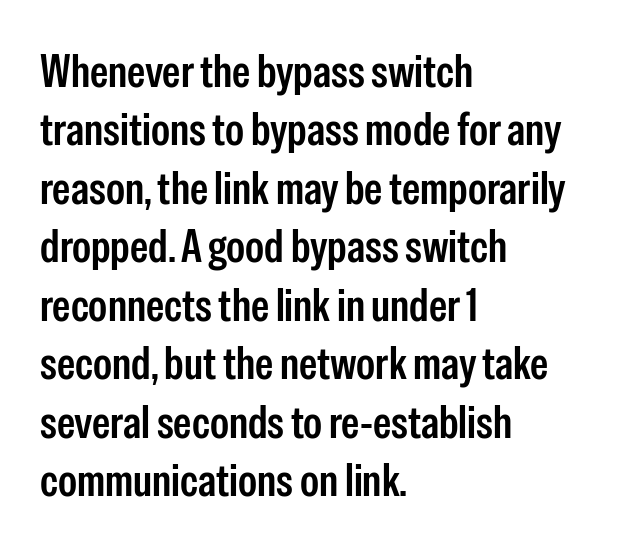
{"serif": "no", "italic": "no", "width": "condensed", "stroke_contrast": "low", "x_height": "medium", "monospaced": "no", "underline": "no", "align": "left", "line_spacing": "normal", "line_spacing_ratio": 1.27, "letter_spacing": "normal", "letter_spacing_em": 0.0, "glyph_px": 46}
